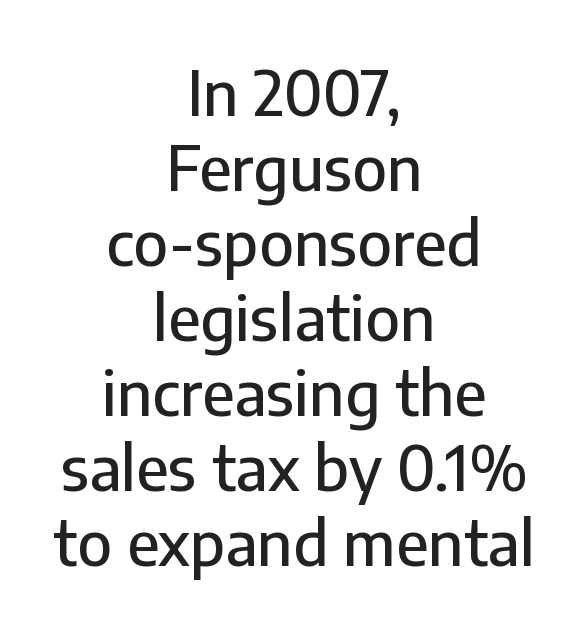
The image shows 61 px sans-serif type, upright; set centered, line spacing 1.23x, normal letter spacing, not underlined; low stroke contrast and a medium x-height.
